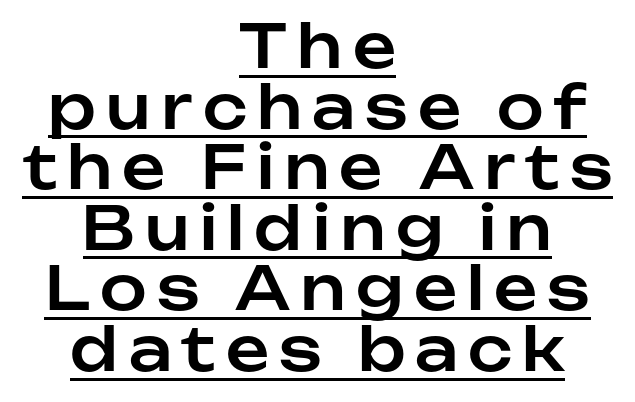
Is this a fixed-width face? No — the glyphs have proportional, varying widths. Baseline-to-baseline distance is barely more than the letter height. These lines are centered, leaving both edges ragged. Is there any slant? The stems are plumb. In terms of letterform style, serifs are entirely absent. What decoration does the sample have? An underline.
